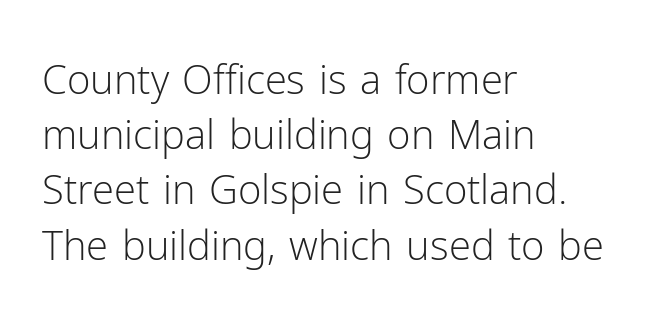
Q: Is the text bold? A: No.
Q: Is the text italic (slanted)? A: No, it is upright.
Q: Is the typeface a serif or a sans-serif typeface? A: Sans-serif.
Q: Is the text underlined? A: No.
Q: How is the paragraph aligned? A: Left-aligned.
Q: Is the spacing between letters normal or unusually wide? A: Normal.
Q: Is the spacing between lines tight, normal or loose? A: Normal.
Q: Width (condensed, normal, or wide)? A: Normal.
Q: Stroke contrast? A: Low.
Q: x-height? A: Medium.
Q: Monospaced? A: No.
